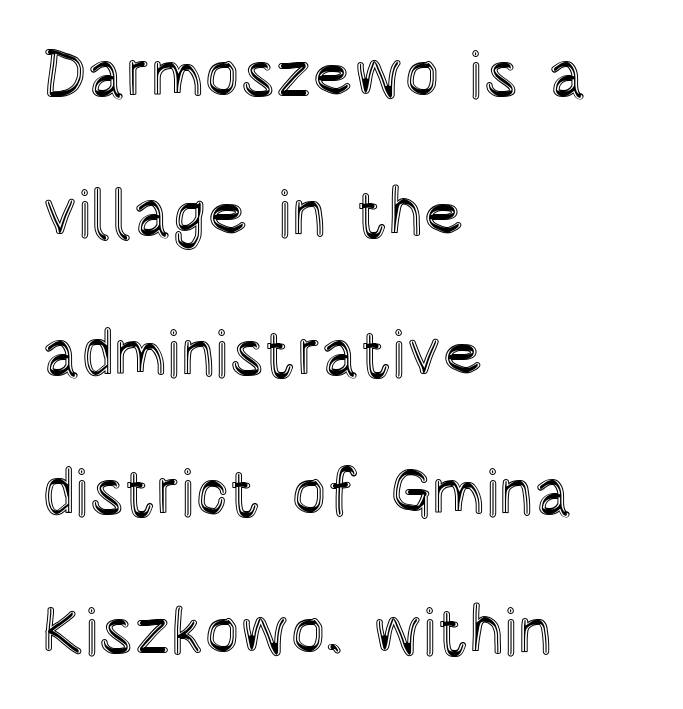
Q: Is the text italic (slanted)? A: No, it is upright.
Q: Is the text underlined? A: No.
Q: How is the paragraph aligned? A: Left-aligned.
Q: Is the spacing between letters normal or unusually wide? A: Normal.
Q: Is the spacing between lines tight, normal or loose? A: Loose.
Q: Width (condensed, normal, or wide)? A: Condensed.
Q: x-height? A: Large.
Q: Monospaced? A: No.
